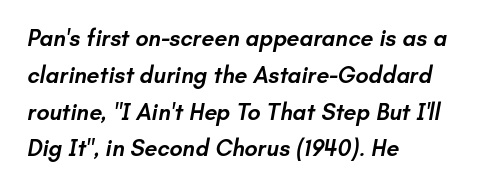
{"bold": "semi", "underline": "no", "align": "left", "line_spacing": "normal", "line_spacing_ratio": 1.6, "letter_spacing": "normal", "letter_spacing_em": 0.0, "glyph_px": 23}
